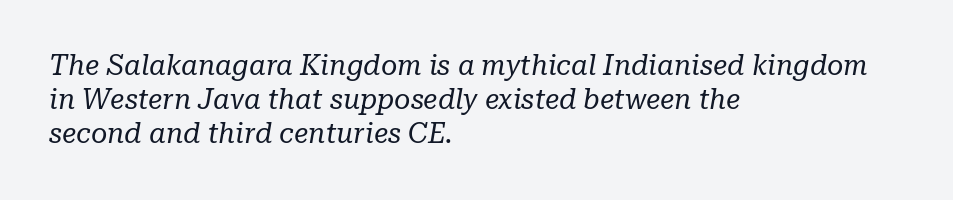
You could not count columns in this text — the font is proportionally spaced. Which margin do the lines hug? The left one — the right edge is uneven. Counters stay open thanks to moderate or lighter strokes. Compared with typical body copy, the letter spacing here is the same. Does the type have serifs? Yes, each stem ends in a small foot.
